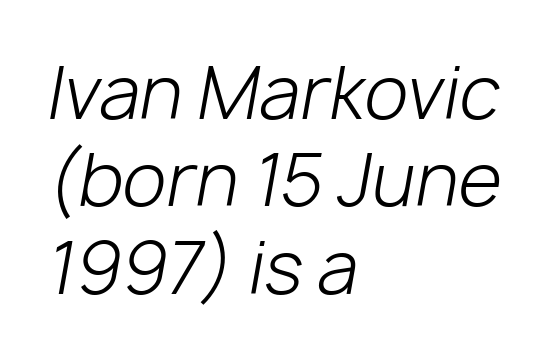
The image shows 71 px light type, italic (leaning right); set left-aligned, line spacing 1.23x, normal letter spacing, not underlined; low stroke contrast and a medium x-height.
